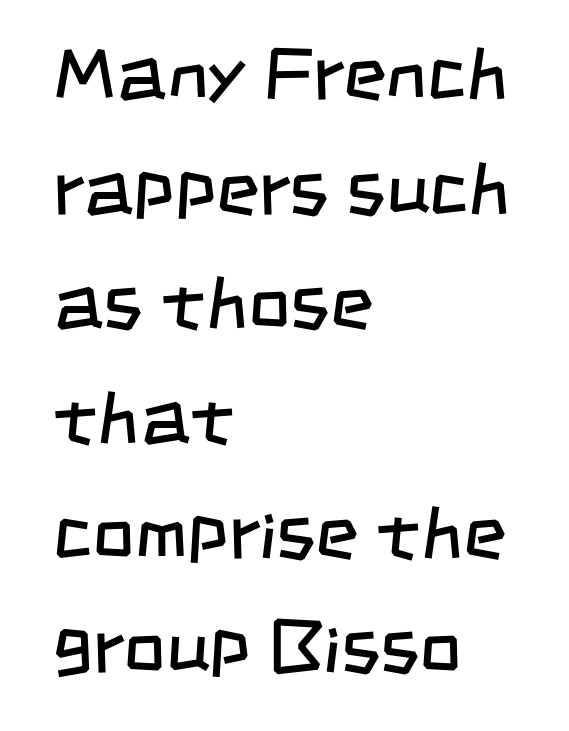
The image shows 74 px regular-weight, condensed sans-serif type; set left-aligned, normal line spacing (1.55x), normal letter spacing, not underlined; low stroke contrast and a large x-height.
